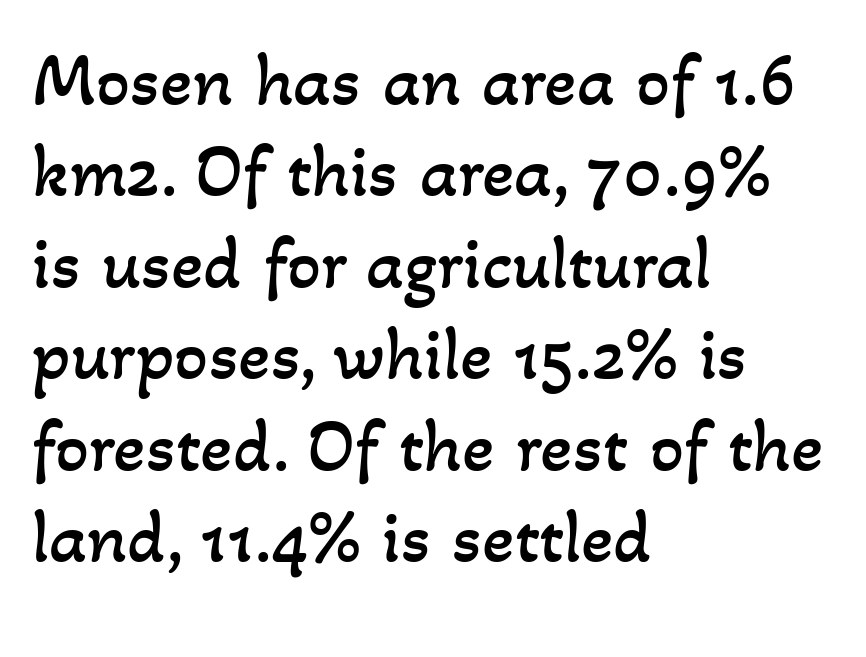
Q: Is the text bold? A: No.
Q: Is the text underlined? A: No.
Q: How is the paragraph aligned? A: Left-aligned.
Q: Is the spacing between letters normal or unusually wide? A: Normal.
Q: Width (condensed, normal, or wide)? A: Normal.
Q: Stroke contrast? A: Low.
Q: x-height? A: Small.
Q: Monospaced? A: No.
